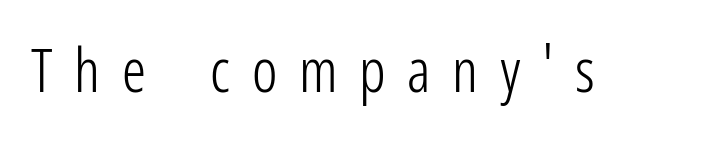
How are the letters spaced? Widely, with obvious added tracking. The rendering uses natural spacing where letterforms have individual widths. The letterforms sit at book weight or below. It's the straight-up-and-down kind of type. This is sans-serif lettering, the kind often seen on screens and signage.
